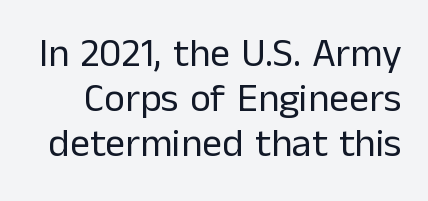
Q: Is the text bold? A: No.
Q: Is the text italic (slanted)? A: No, it is upright.
Q: Is the typeface a serif or a sans-serif typeface? A: Sans-serif.
Q: Is the text underlined? A: No.
Q: Is the spacing between letters normal or unusually wide? A: Normal.
Q: Is the spacing between lines tight, normal or loose? A: Tight.
Q: Width (condensed, normal, or wide)? A: Normal.
Q: Stroke contrast? A: Low.
Q: x-height? A: Medium.
Q: Monospaced? A: No.
